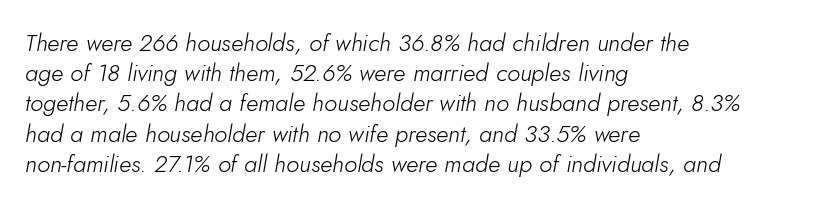
{"italic": "yes", "lean": "right", "slant_degrees": 5, "bold": "no", "underline": "no", "align": "left", "line_spacing": "normal", "line_spacing_ratio": 1.26, "letter_spacing": "normal", "letter_spacing_em": 0.0, "glyph_px": 24}
